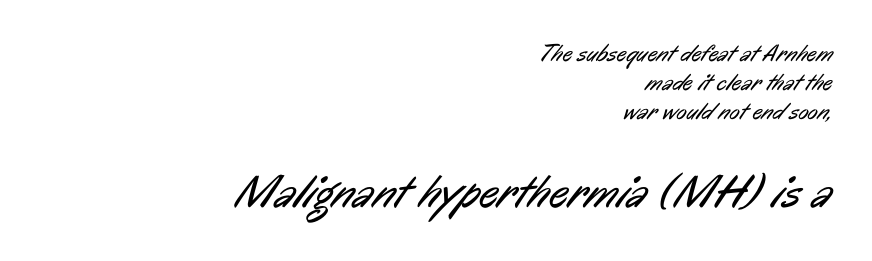
The image shows 47 px regular-weight, condensed sans-serif type; set right-aligned, line spacing 1.2x, normal letter spacing, not underlined; the second (bottom) block is 1.96x larger; low stroke contrast and a medium x-height.
